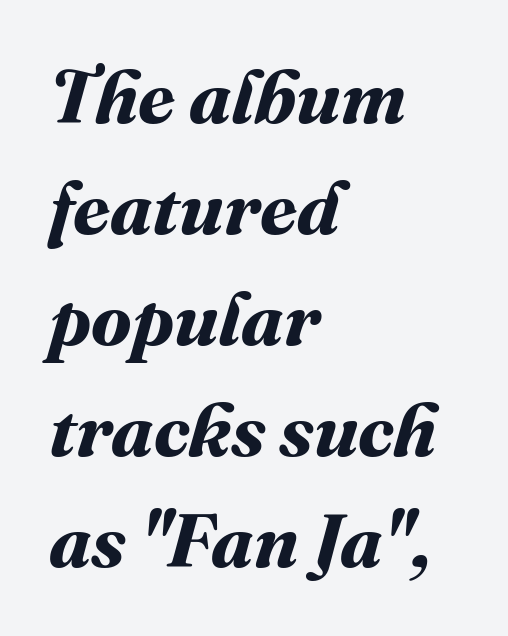
{"bold": "yes", "weight": "bold", "width": "normal", "stroke_contrast": "medium", "x_height": "medium", "monospaced": "no", "underline": "no", "align": "left", "line_spacing": "normal", "line_spacing_ratio": 1.48, "letter_spacing": "normal", "letter_spacing_em": 0.0, "glyph_px": 75}
